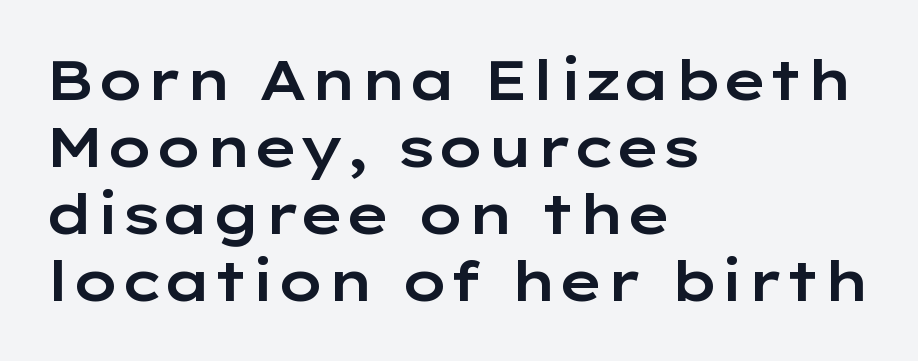
{"serif": "no", "italic": "no", "width": "wide", "stroke_contrast": "low", "x_height": "medium", "monospaced": "no", "underline": "no", "align": "left", "line_spacing_ratio": 1.22, "letter_spacing": "normal", "letter_spacing_em": 0.0, "glyph_px": 55}
